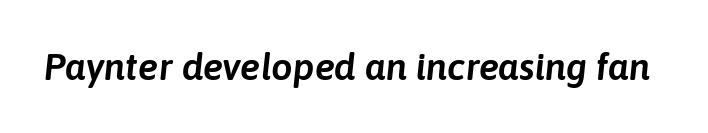
Q: Is the text italic (slanted)? A: Yes, it leans right by about 6 degrees.
Q: Is the text underlined? A: No.
Q: Is the spacing between letters normal or unusually wide? A: Normal.
Q: Width (condensed, normal, or wide)? A: Normal.
Q: Stroke contrast? A: Low.
Q: x-height? A: Medium.
Q: Monospaced? A: No.
